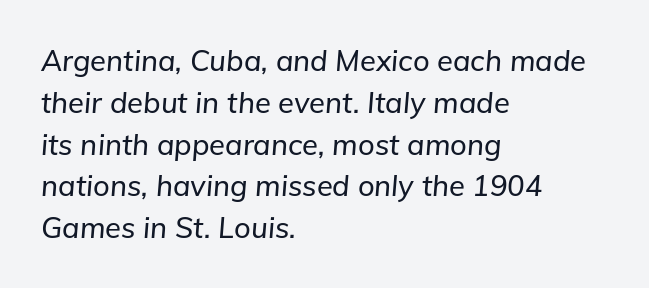
Would a proofreader flag this as italicized? Yes. The passage shown stacks its lines at a standard gap. Between one letter and the next there's only the usual sliver of space. This sample has the flowing, uneven cadence of proportional lettering.
